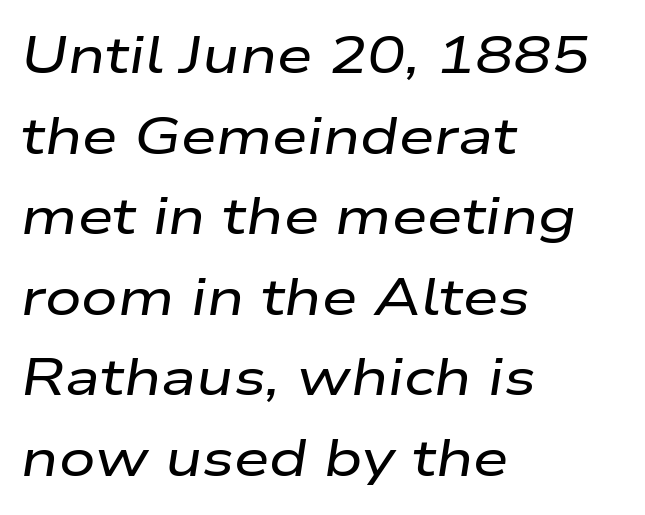
Q: Is the text italic (slanted)? A: Yes, it leans right by about 9 degrees.
Q: Is the text underlined? A: No.
Q: How is the paragraph aligned? A: Left-aligned.
Q: Is the spacing between letters normal or unusually wide? A: Normal.
Q: Is the spacing between lines tight, normal or loose? A: Normal.
Q: Width (condensed, normal, or wide)? A: Wide.
Q: Stroke contrast? A: Low.
Q: x-height? A: Medium.
Q: Monospaced? A: No.
